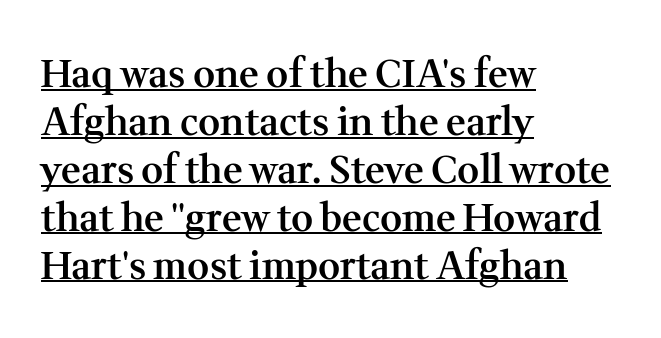
Compared with an ordinary text face, these strokes are moderately heavier — a semibold. The gaps between neighbouring characters are ordinary and unremarkable. Posture: straight, roman, zero tilt. Proportional: the letters do not fall into vertical columns.
